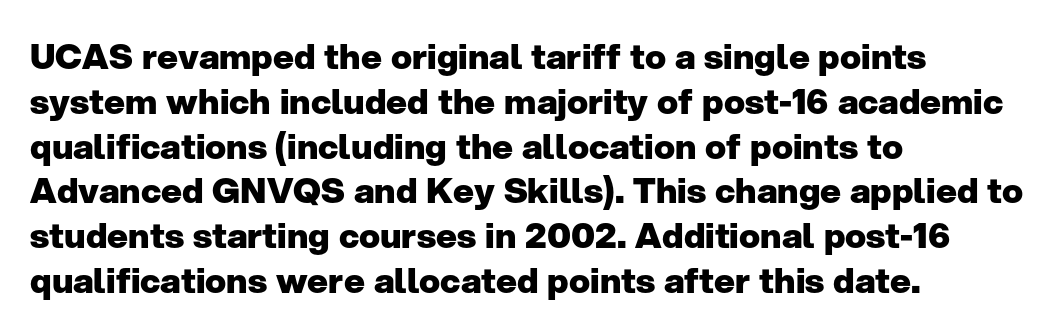
The image shows 35 px heavy sans-serif type, upright; set left-aligned, normal line spacing (1.28x), normal letter spacing, not underlined; low stroke contrast and a medium x-height.
